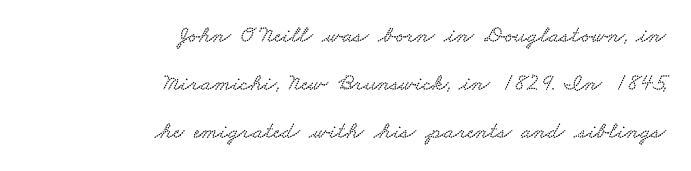
{"underline": "no", "align": "right", "line_spacing": "loose", "line_spacing_ratio": 1.99, "letter_spacing": "normal", "letter_spacing_em": 0.0, "glyph_px": 24}
